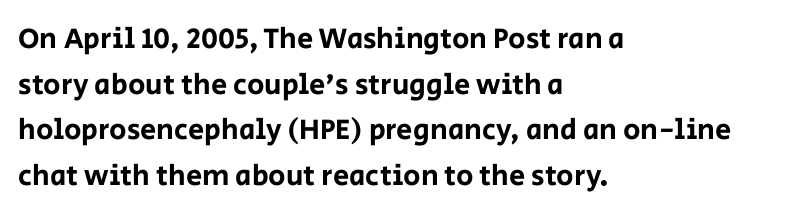
If you measured baseline to baseline, you'd find a middling distance. Which margin do the lines hug? The left one — the right edge is uneven. In terms of letterform style, serifs are entirely absent. Quick note: underline off. This sample has the flowing, uneven cadence of proportional lettering.
